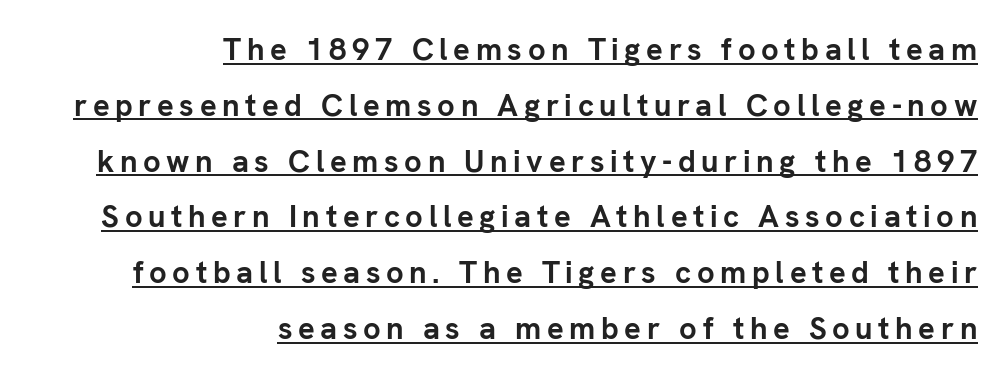
{"serif": "no", "italic": "no", "bold": "yes", "weight": "semibold", "width": "normal", "stroke_contrast": "low", "x_height": "medium", "monospaced": "no", "underline": "yes", "align": "right", "line_spacing_ratio": 1.8, "glyph_px": 31}
